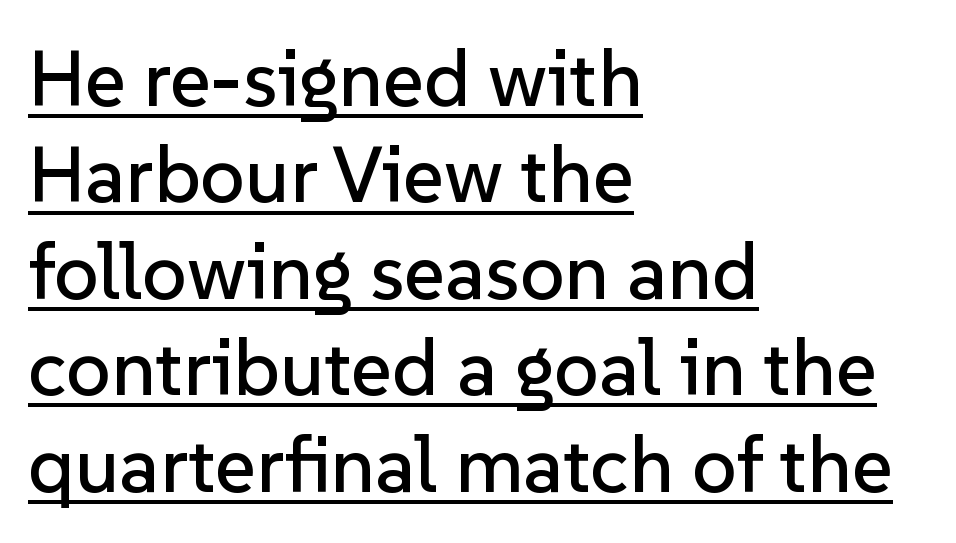
Are there feet on the stems? There aren't — it's a sans. Here the glyphs are tracked normally, forming tight word shapes. Line starts are locked; line ends wander. Each letter keeps its own natural width here, so spacing adapts to shape.
